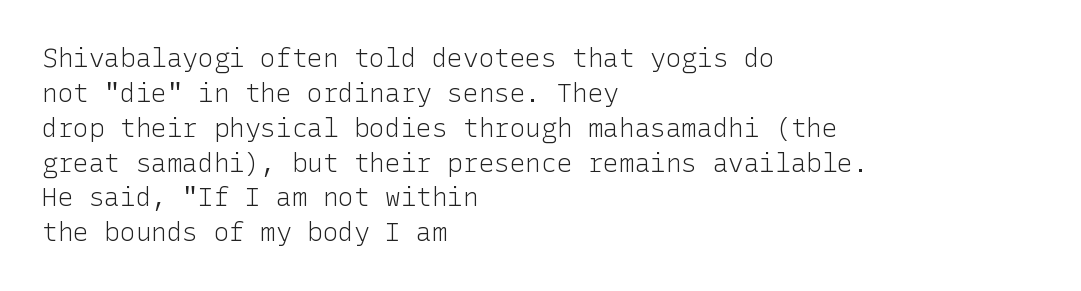
{"italic": "no", "bold": "no", "underline": "no", "align": "left", "line_spacing": "normal", "line_spacing_ratio": 1.34, "letter_spacing": "normal", "letter_spacing_em": 0.0, "glyph_px": 26}
